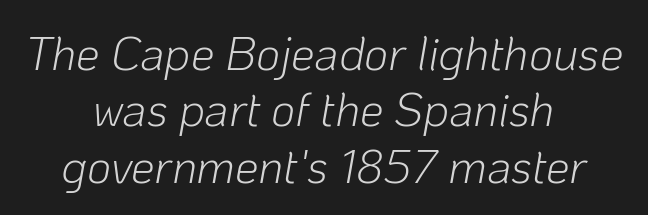
The image shows 47 px light type, italic (leaning right); set centered, line spacing 1.2x, normal letter spacing, not underlined; low stroke contrast and a medium x-height.
